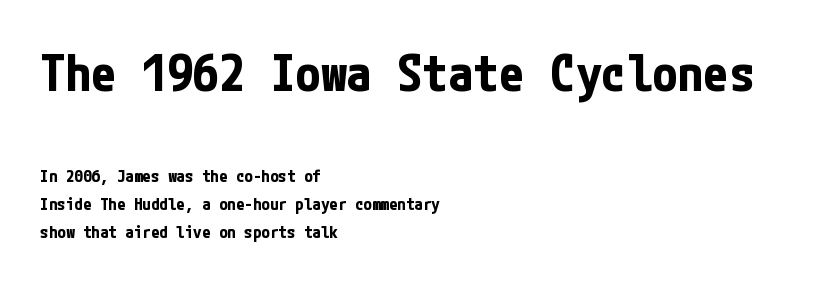
The image shows 51 px bold, condensed sans-serif type, upright; set left-aligned, normal line spacing (1.65x), normal letter spacing, not underlined; the first (top) block is 3.0x larger; low stroke contrast and a medium x-height.
